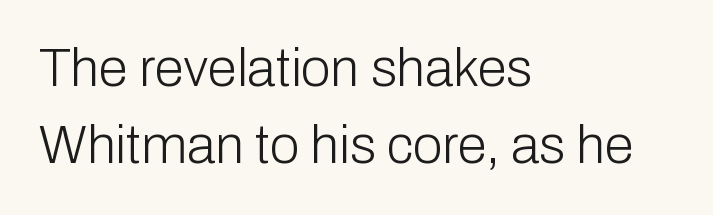
Q: Is the text bold? A: No.
Q: Is the text italic (slanted)? A: No, it is upright.
Q: Is the typeface a serif or a sans-serif typeface? A: Sans-serif.
Q: Is the text underlined? A: No.
Q: How is the paragraph aligned? A: Left-aligned.
Q: Is the spacing between letters normal or unusually wide? A: Normal.
Q: Is the spacing between lines tight, normal or loose? A: Normal.
Q: Width (condensed, normal, or wide)? A: Normal.
Q: Stroke contrast? A: Low.
Q: x-height? A: Medium.
Q: Monospaced? A: No.
